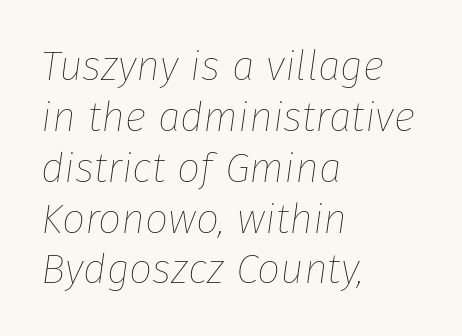
{"italic": "yes", "lean": "right", "slant_degrees": 8, "bold": "no", "weight": "thin", "width": "normal", "stroke_contrast": "low", "x_height": "medium", "monospaced": "no", "underline": "no", "align": "left", "line_spacing_ratio": 1.24, "letter_spacing": "normal", "letter_spacing_em": 0.0, "glyph_px": 41}
